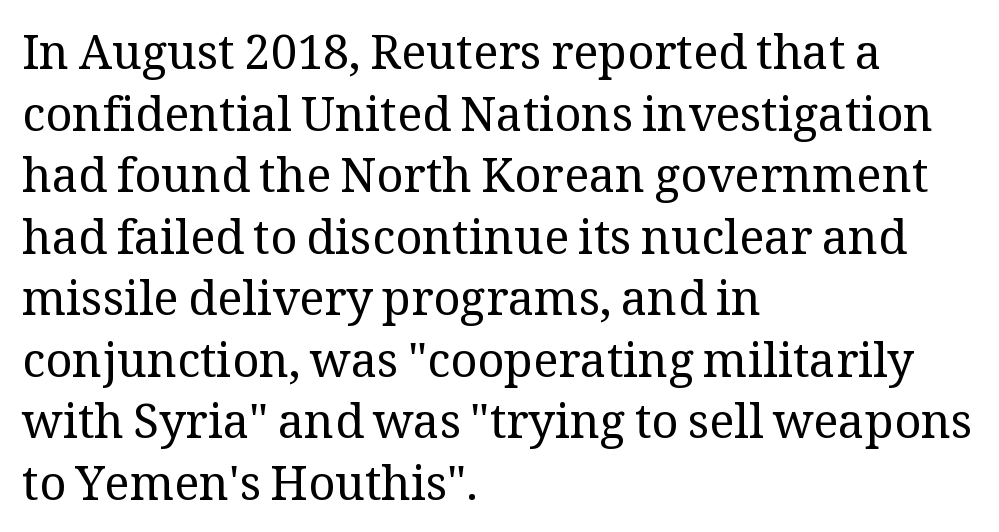
Is this a fixed-width face? No — the glyphs have proportional, varying widths. If you drew a ruler down the left edge, every line would touch it. The words here are not underlined. Short note: letters normally spaced. Posture: upright roman.
